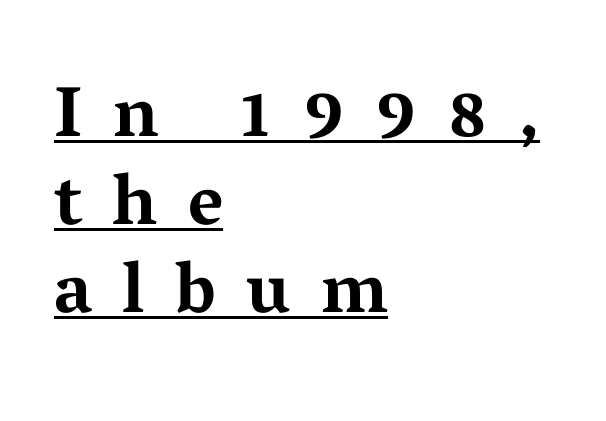
{"serif": "yes", "italic": "no", "bold": "yes", "weight": "bold", "width": "wide", "stroke_contrast": "medium", "x_height": "medium", "monospaced": "no", "underline": "yes", "align": "left", "line_spacing_ratio": 1.22, "letter_spacing": "wide", "letter_spacing_em": 0.42, "glyph_px": 72}
